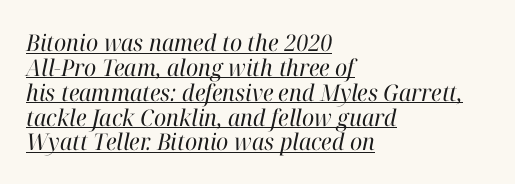
{"italic": "yes", "lean": "right", "slant_degrees": 12, "bold": "no", "underline": "yes", "align": "left", "line_spacing": "tight", "line_spacing_ratio": 1.08, "letter_spacing": "normal", "letter_spacing_em": 0.0, "glyph_px": 23}
